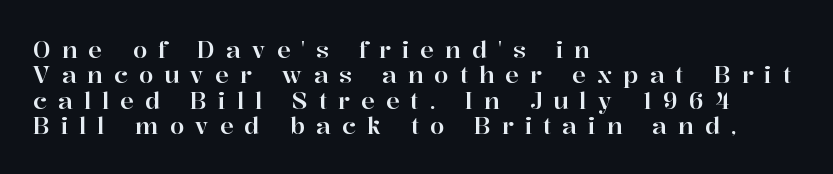
The image shows 23 px text type, upright; set left-aligned, tight line spacing (1.1x), unusually wide letter spacing (+0.48 em), not underlined.
